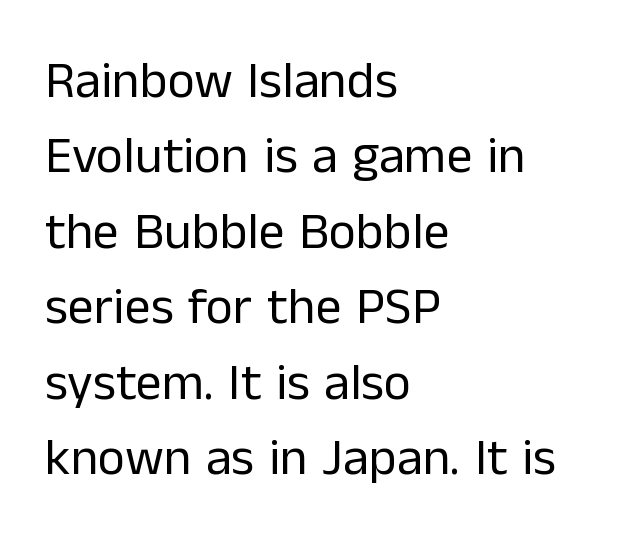
{"serif": "no", "italic": "no", "bold": "no", "weight": "regular", "width": "normal", "stroke_contrast": "low", "x_height": "medium", "monospaced": "no", "underline": "no", "align": "left", "line_spacing": "normal", "line_spacing_ratio": 1.45, "letter_spacing": "normal", "letter_spacing_em": 0.0, "glyph_px": 52}
